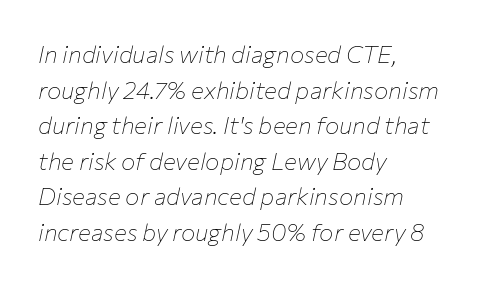
Q: Is the text bold? A: No.
Q: Is the text italic (slanted)? A: Yes, it leans right by about 12 degrees.
Q: Is the text underlined? A: No.
Q: How is the paragraph aligned? A: Left-aligned.
Q: Is the spacing between letters normal or unusually wide? A: Normal.
Q: Is the spacing between lines tight, normal or loose? A: Normal.
